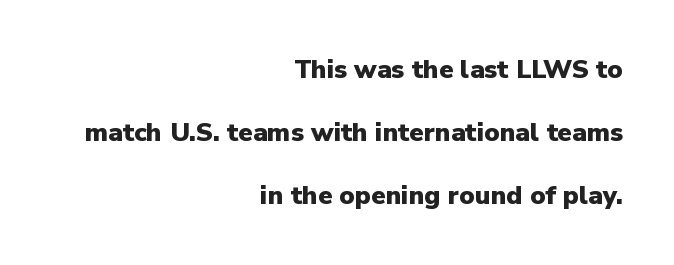
The image shows 26 px bold type, upright; set right-aligned, loose line spacing (2.42x), normal letter spacing, not underlined.
